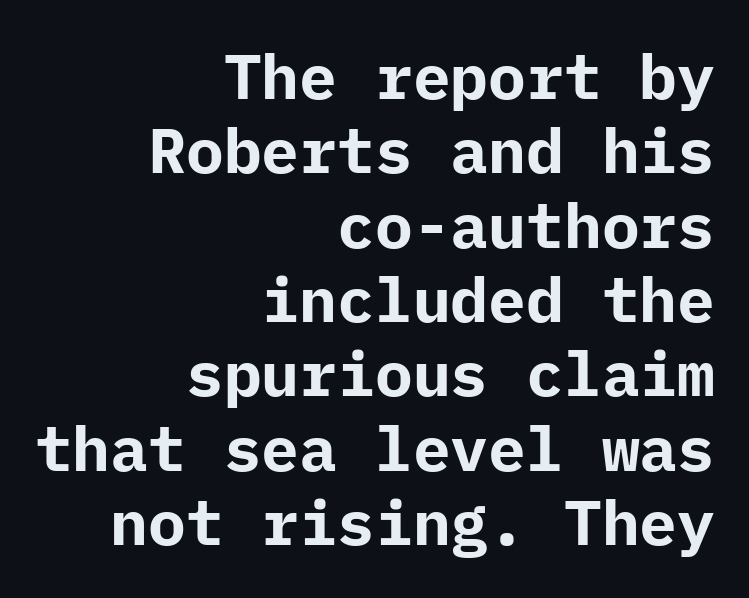
{"serif": "no", "italic": "no", "bold": "yes", "weight": "bold", "width": "normal", "stroke_contrast": "low", "x_height": "medium", "underline": "no", "align": "right", "line_spacing_ratio": 1.18, "letter_spacing": "normal", "letter_spacing_em": 0.0, "glyph_px": 63}
